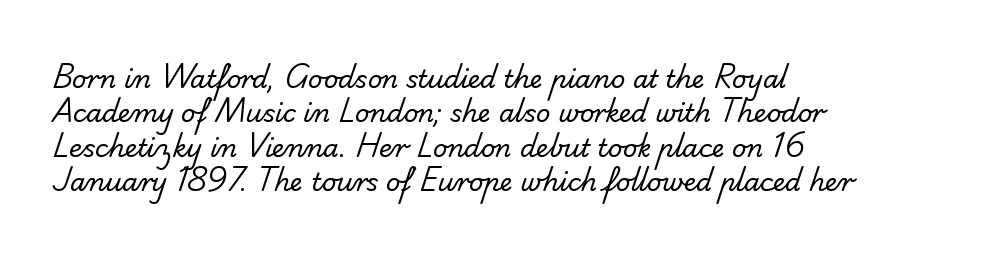
The paragraph shown leans on its left margin. The baseline area is clear. Stroke thickness stays within the range of a standard reading face or lighter. Summary of vertical rhythm: regular, with standard interline spacing. The horizontal fit of the characters is conventional and even.
